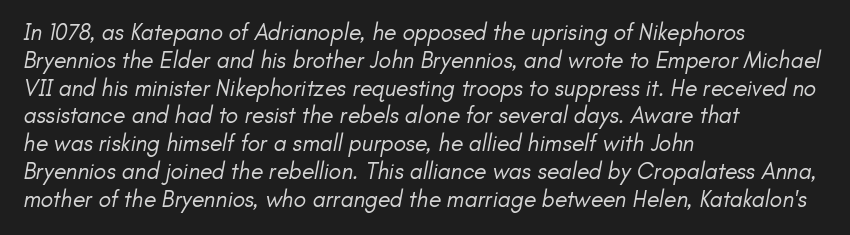
The image shows 23 px text type; set left-aligned, line spacing 1.21x, normal letter spacing, not underlined.
